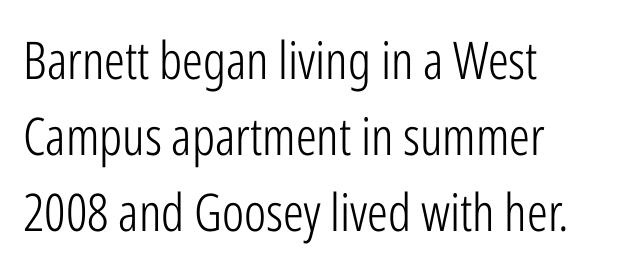
The paragraph has a hard left edge and a soft right edge. The vertical gap from one line to the next is medium. The typeface chosen for these lines omits serifs. This is not heavy type; no bold has been used.
